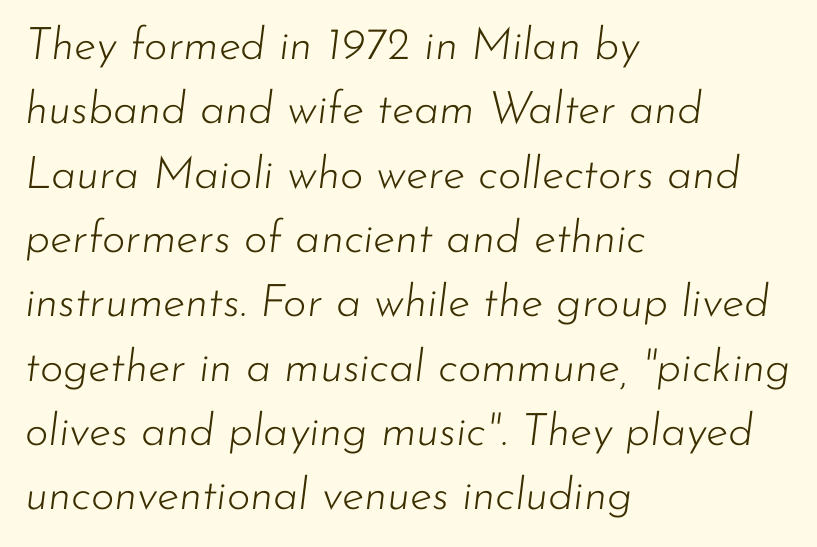
Q: Is the text bold? A: No.
Q: Is the text italic (slanted)? A: Yes, it leans right by about 7 degrees.
Q: Is the text underlined? A: No.
Q: How is the paragraph aligned? A: Left-aligned.
Q: Is the spacing between letters normal or unusually wide? A: Normal.
Q: Is the spacing between lines tight, normal or loose? A: Normal.
Q: Width (condensed, normal, or wide)? A: Normal.
Q: Stroke contrast? A: Low.
Q: x-height? A: Small.
Q: Monospaced? A: No.
